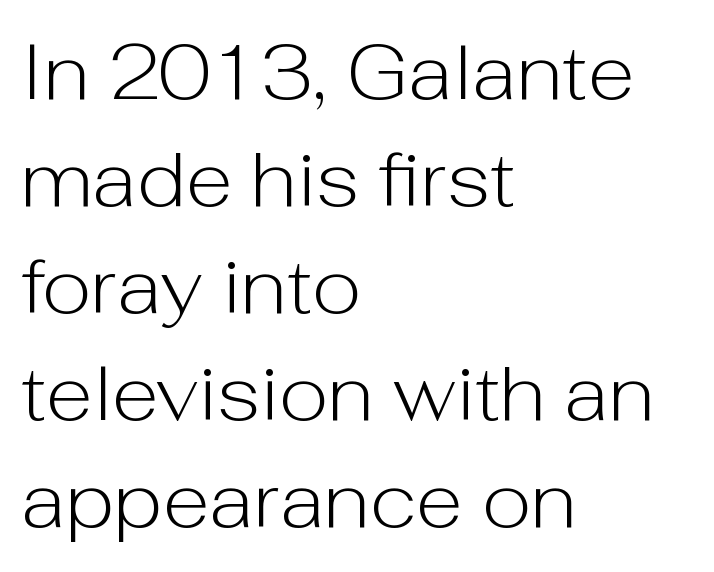
Lines of text with bare space underneath. Reading down the block, your eye returns to a fixed left position each line. Each letter keeps its own natural width here, so spacing adapts to shape. Stems and bowls with no extra thickness — not bold. Compared with typical paragraphs, the rows here are spaced about the same. The letters stand straight up with perfectly vertical stems.
